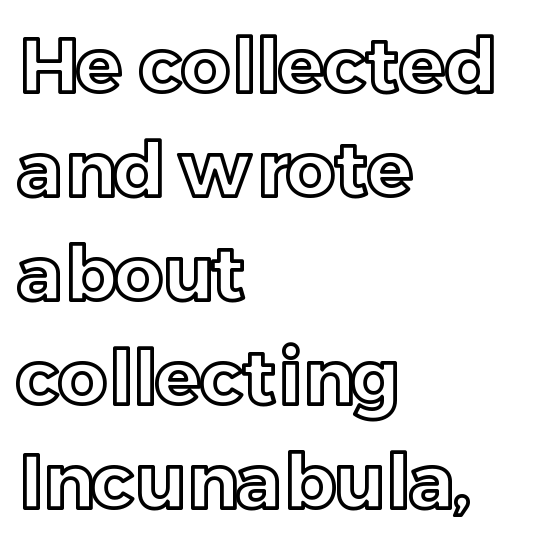
The image shows 76 px text type, upright; set left-aligned, normal line spacing (1.37x), normal letter spacing, not underlined; a medium x-height.
